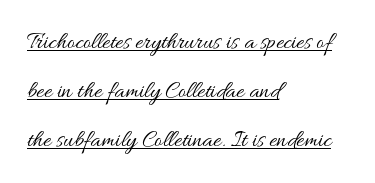
In designer terms, the underline attribute is active on this setting. Observe the ordinary spacing: letters are neighbours, not strangers. The rendering anchors every line to the left-hand side. Quick note: interline space is abundant. The typesetting does not lean heavy: it is not bold.
